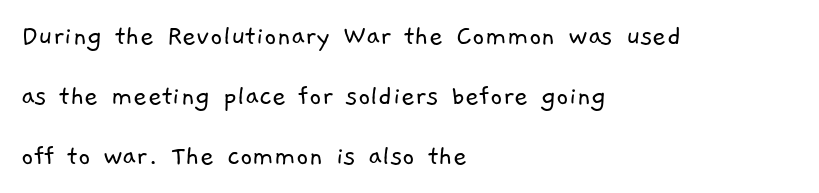
Is the letter spacing exaggerated? No — it looks like the ordinary default. Weight: regular or lighter. Observe the absence of serifs on each vertical stroke in this sample. These lines stand farther apart than default settings would place them. A typesetter would call this proportional, since set widths differ per character. The gap between lines stays unmarked.
